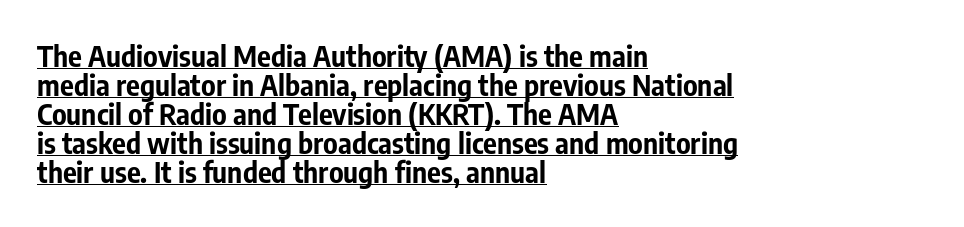
Q: Is the text bold? A: Yes.
Q: Is the text italic (slanted)? A: No, it is upright.
Q: Is the typeface a serif or a sans-serif typeface? A: Sans-serif.
Q: Is the text underlined? A: Yes.
Q: How is the paragraph aligned? A: Left-aligned.
Q: Is the spacing between letters normal or unusually wide? A: Normal.
Q: Is the spacing between lines tight, normal or loose? A: Tight.
Q: Width (condensed, normal, or wide)? A: Condensed.
Q: Stroke contrast? A: Low.
Q: x-height? A: Medium.
Q: Monospaced? A: No.
